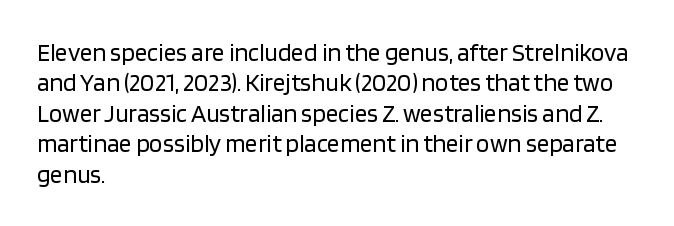
{"italic": "no", "bold": "no", "underline": "no", "align": "left", "line_spacing_ratio": 1.22, "letter_spacing": "normal", "letter_spacing_em": 0.0, "glyph_px": 25}
